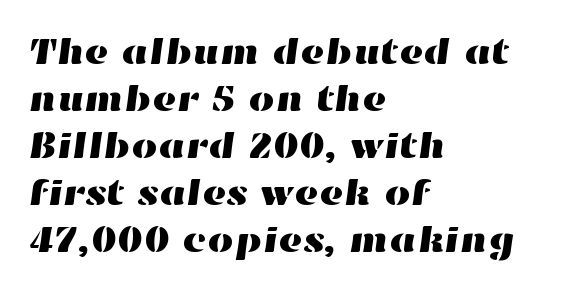
Q: Is the text underlined? A: No.
Q: How is the paragraph aligned? A: Left-aligned.
Q: Is the spacing between letters normal or unusually wide? A: Normal.
Q: Is the spacing between lines tight, normal or loose? A: Normal.
Q: Width (condensed, normal, or wide)? A: Wide.
Q: Stroke contrast? A: High.
Q: x-height? A: Medium.
Q: Monospaced? A: No.
